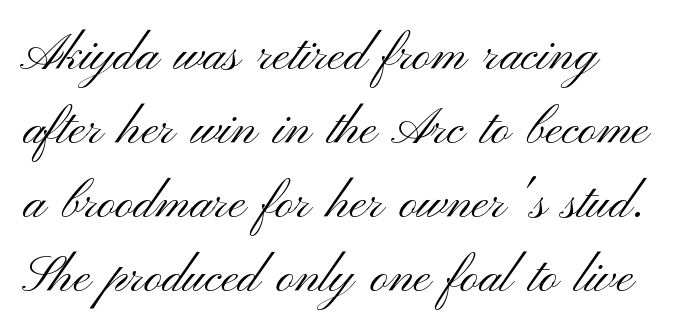
{"serif": "no", "bold": "no", "weight": "light", "width": "wide", "stroke_contrast": "medium", "x_height": "small", "monospaced": "no", "underline": "no", "line_spacing": "normal", "line_spacing_ratio": 1.48, "letter_spacing": "normal", "letter_spacing_em": 0.0, "glyph_px": 50}
